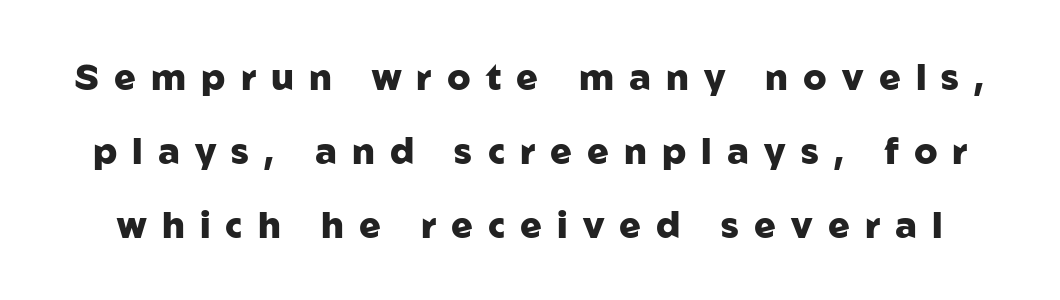
{"serif": "no", "italic": "no", "bold": "yes", "weight": "heavy", "width": "normal", "stroke_contrast": "low", "x_height": "medium", "monospaced": "no", "underline": "no", "line_spacing": "loose", "line_spacing_ratio": 2.05, "letter_spacing": "wide", "letter_spacing_em": 0.42, "glyph_px": 36}
